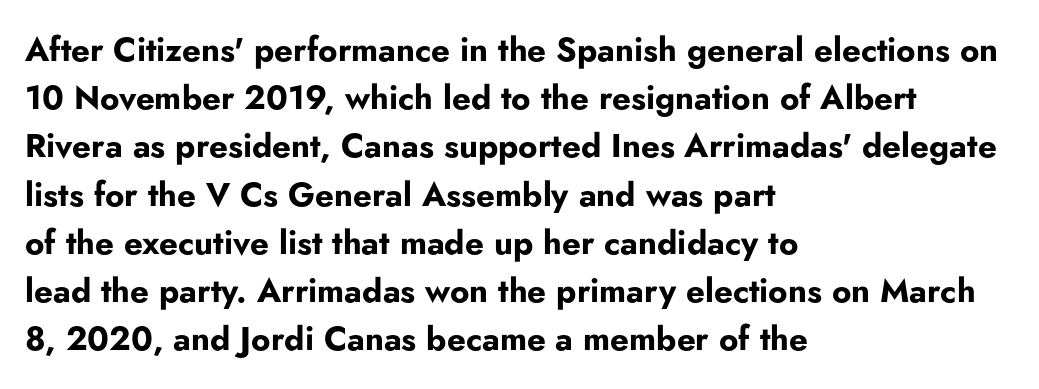
{"serif": "no", "italic": "no", "bold": "yes", "weight": "bold", "width": "normal", "stroke_contrast": "low", "x_height": "small", "monospaced": "no", "underline": "no", "align": "left", "line_spacing": "normal", "line_spacing_ratio": 1.46, "letter_spacing": "normal", "letter_spacing_em": 0.0, "glyph_px": 33}
